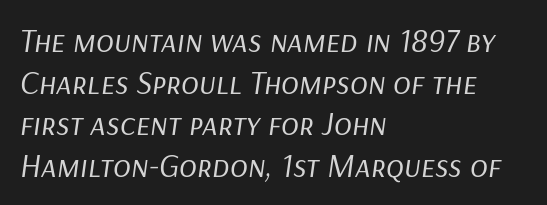
Q: Is the text bold? A: No.
Q: Is the text italic (slanted)? A: Yes, it leans right by about 9 degrees.
Q: Is the text underlined? A: No.
Q: How is the paragraph aligned? A: Left-aligned.
Q: Is the spacing between letters normal or unusually wide? A: Normal.
Q: Is the spacing between lines tight, normal or loose? A: Normal.
Q: Width (condensed, normal, or wide)? A: Normal.
Q: Stroke contrast? A: Low.
Q: x-height? A: Medium.
Q: Monospaced? A: No.
